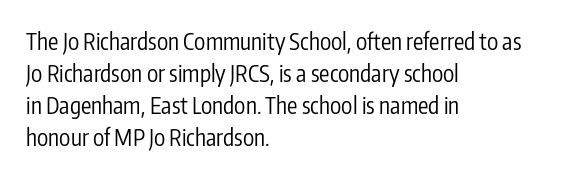
The image shows 23 px text type, upright; set left-aligned, normal line spacing (1.39x), normal letter spacing, not underlined.
